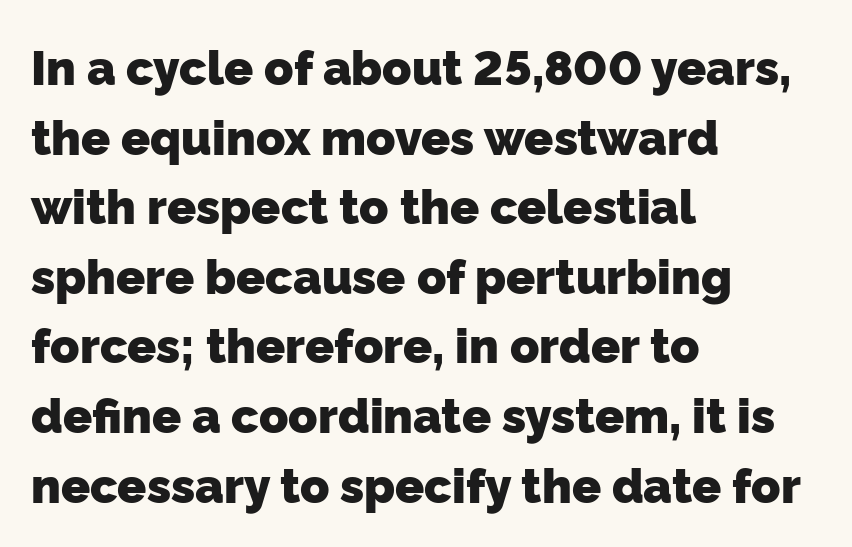
Q: Is the text bold? A: Yes.
Q: Is the typeface a serif or a sans-serif typeface? A: Sans-serif.
Q: Is the text underlined? A: No.
Q: How is the paragraph aligned? A: Left-aligned.
Q: Is the spacing between letters normal or unusually wide? A: Normal.
Q: Is the spacing between lines tight, normal or loose? A: Normal.
Q: Width (condensed, normal, or wide)? A: Normal.
Q: Stroke contrast? A: Low.
Q: x-height? A: Medium.
Q: Monospaced? A: No.
